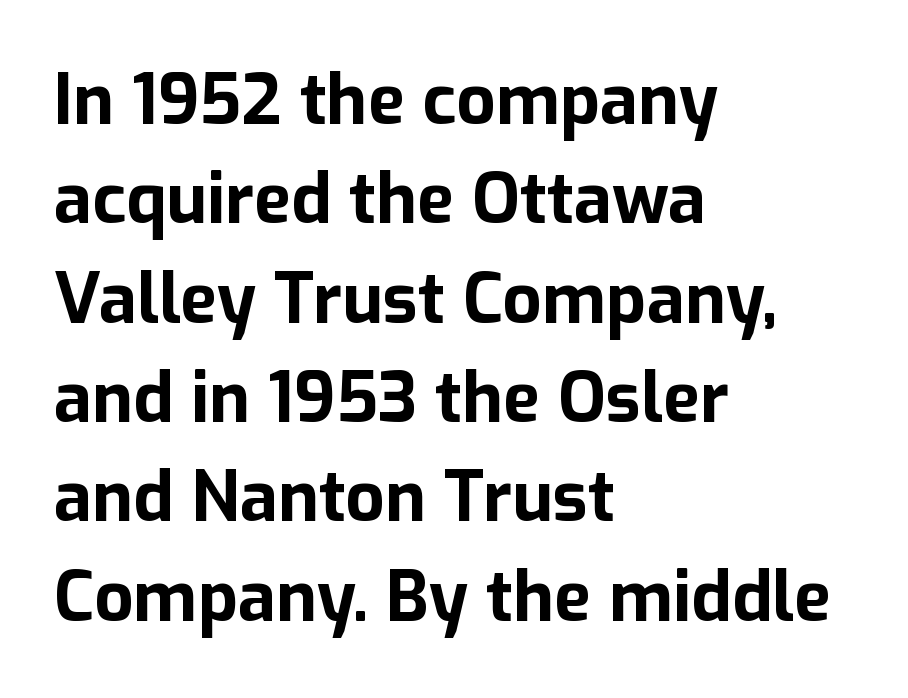
{"serif": "no", "italic": "no", "bold": "yes", "weight": "bold", "width": "normal", "stroke_contrast": "low", "x_height": "medium", "monospaced": "no", "underline": "no", "align": "left", "line_spacing": "normal", "line_spacing_ratio": 1.44, "letter_spacing": "normal", "letter_spacing_em": 0.0, "glyph_px": 69}
